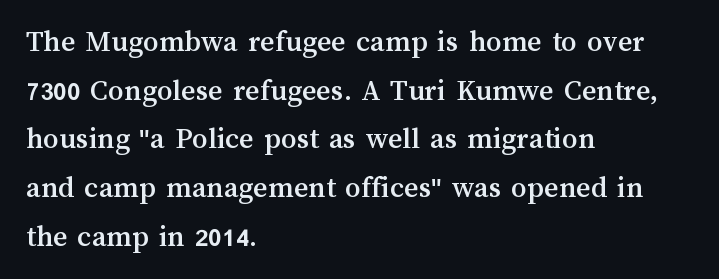
Q: Is the text italic (slanted)? A: No, it is upright.
Q: Is the text underlined? A: No.
Q: How is the paragraph aligned? A: Left-aligned.
Q: Is the spacing between letters normal or unusually wide? A: Normal.
Q: Is the spacing between lines tight, normal or loose? A: Normal.
Q: Width (condensed, normal, or wide)? A: Normal.
Q: Stroke contrast? A: Medium.
Q: x-height? A: Medium.
Q: Monospaced? A: No.
